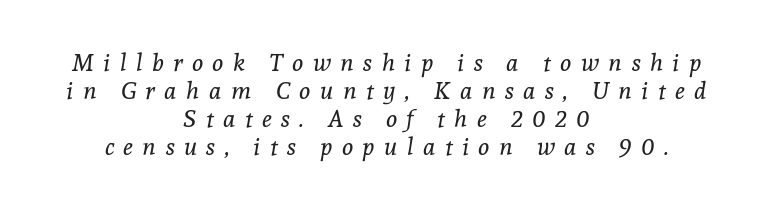
The image shows 24 px text type, italic (leaning right); set centered, line spacing 1.17x, unusually wide letter spacing (+0.39 em), not underlined.
